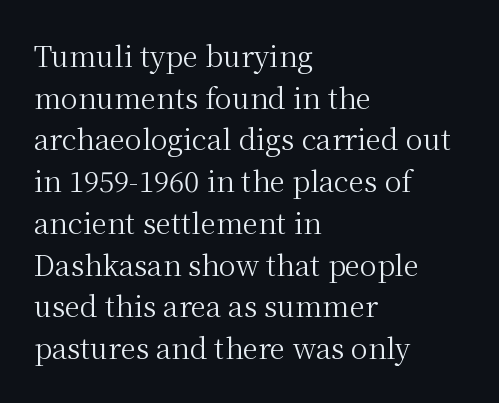
Q: Is the text bold? A: No.
Q: Is the text italic (slanted)? A: No, it is upright.
Q: Is the typeface a serif or a sans-serif typeface? A: Serif.
Q: Is the text underlined? A: No.
Q: How is the paragraph aligned? A: Left-aligned.
Q: Is the spacing between letters normal or unusually wide? A: Normal.
Q: Is the spacing between lines tight, normal or loose? A: Normal.
Q: Width (condensed, normal, or wide)? A: Normal.
Q: Stroke contrast? A: Medium.
Q: x-height? A: Medium.
Q: Monospaced? A: No.
